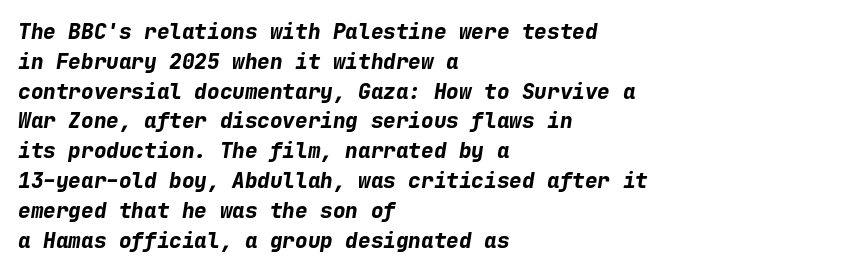
Q: Is the text bold? A: Yes.
Q: Is the text italic (slanted)? A: Yes, it leans right by about 9 degrees.
Q: Is the text underlined? A: No.
Q: How is the paragraph aligned? A: Left-aligned.
Q: Is the spacing between letters normal or unusually wide? A: Normal.
Q: Is the spacing between lines tight, normal or loose? A: Normal.
